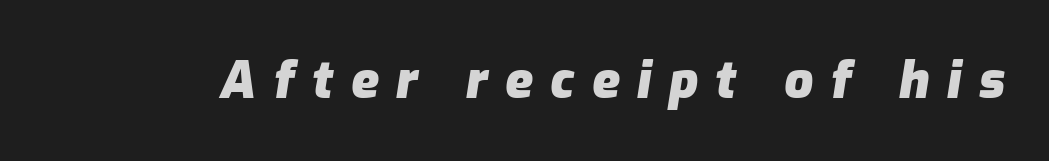
Q: Is the text bold? A: Yes.
Q: Is the text italic (slanted)? A: Yes, it leans right by about 9 degrees.
Q: Is the text underlined? A: No.
Q: Is the spacing between letters normal or unusually wide? A: Unusually wide.
Q: Width (condensed, normal, or wide)? A: Normal.
Q: Stroke contrast? A: Low.
Q: x-height? A: Medium.
Q: Monospaced? A: No.
